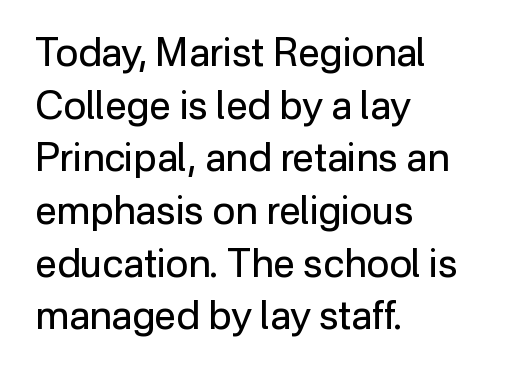
The image shows 39 px regular-weight sans-serif type, upright; set left-aligned, normal line spacing (1.35x), normal letter spacing, not underlined; low stroke contrast and a medium x-height.
